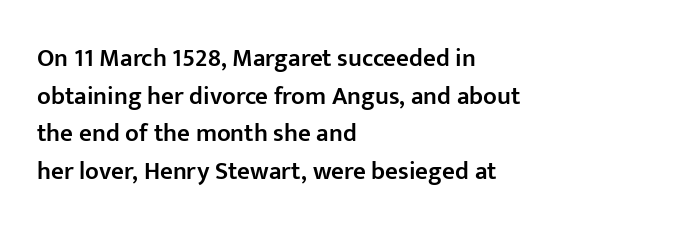
The image shows 25 px text type, upright; set left-aligned, normal line spacing (1.51x), normal letter spacing, not underlined.
